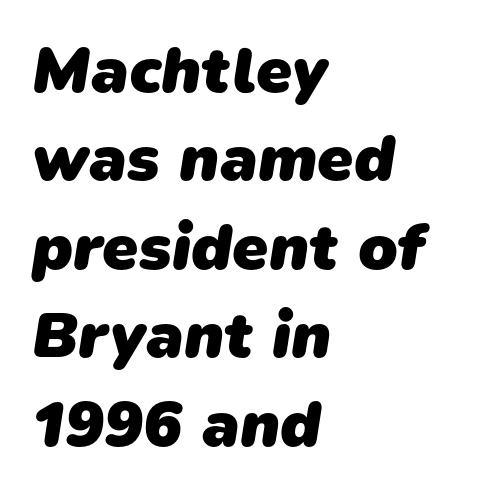
{"serif": "no", "bold": "yes", "weight": "heavy", "width": "normal", "stroke_contrast": "low", "x_height": "medium", "monospaced": "no", "underline": "no", "align": "left", "line_spacing": "normal", "line_spacing_ratio": 1.36, "letter_spacing": "normal", "letter_spacing_em": 0.0, "glyph_px": 65}
